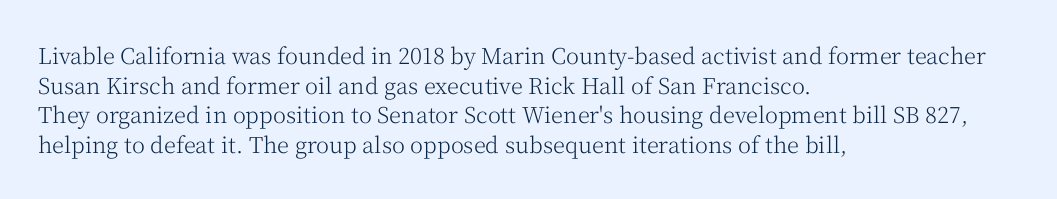
{"italic": "no", "bold": "no", "underline": "no", "align": "left", "line_spacing": "normal", "line_spacing_ratio": 1.35, "letter_spacing": "normal", "letter_spacing_em": 0.0, "glyph_px": 22}
